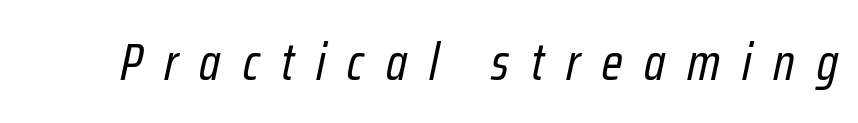
{"italic": "yes", "lean": "right", "slant_degrees": 12, "bold": "no", "weight": "regular", "width": "condensed", "stroke_contrast": "low", "x_height": "medium", "monospaced": "no", "underline": "no", "letter_spacing": "wide", "letter_spacing_em": 0.42, "glyph_px": 52}
